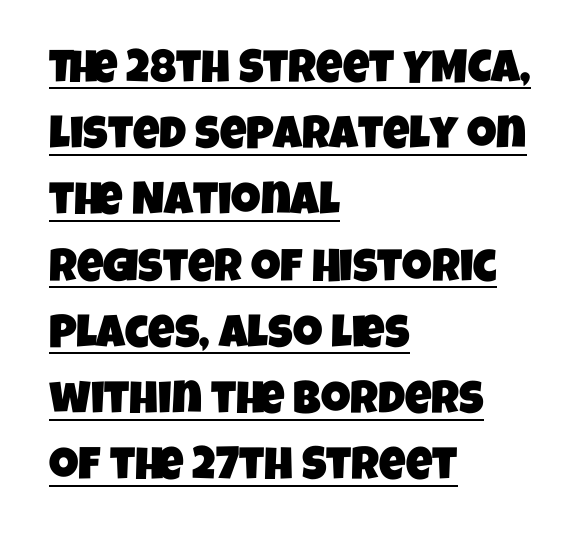
The face used here is proportionally spaced, like ordinary book or web type. One glance says typical: line gaps are just what's usual. No feet cap the strokes, marking this as sans-serif type. The words here are underlined.
